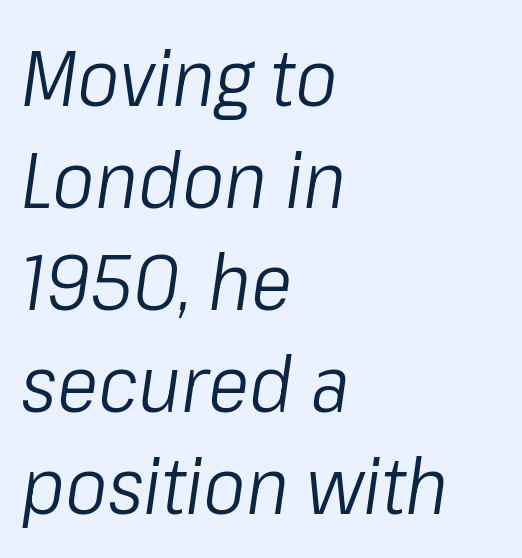
{"italic": "yes", "lean": "right", "slant_degrees": 8, "bold": "no", "weight": "light", "width": "condensed", "stroke_contrast": "low", "x_height": "medium", "monospaced": "no", "underline": "no", "align": "left", "line_spacing": "normal", "line_spacing_ratio": 1.29, "letter_spacing": "normal", "letter_spacing_em": 0.0, "glyph_px": 79}
